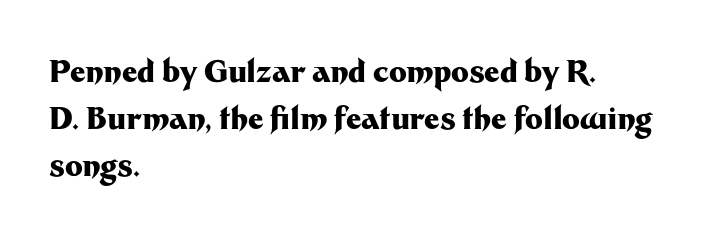
Q: Is the text bold? A: Yes.
Q: Is the text italic (slanted)? A: No, it is upright.
Q: Is the typeface a serif or a sans-serif typeface? A: Sans-serif.
Q: Is the text underlined? A: No.
Q: How is the paragraph aligned? A: Left-aligned.
Q: Is the spacing between letters normal or unusually wide? A: Normal.
Q: Is the spacing between lines tight, normal or loose? A: Normal.
Q: Width (condensed, normal, or wide)? A: Normal.
Q: Stroke contrast? A: Medium.
Q: x-height? A: Medium.
Q: Monospaced? A: No.
